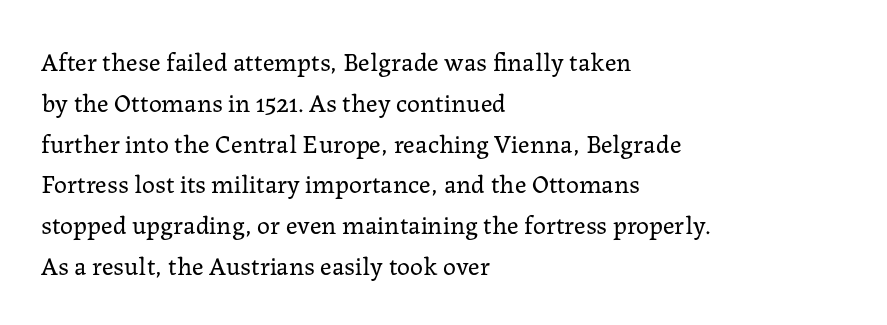
{"italic": "no", "bold": "no", "underline": "no", "align": "left", "line_spacing": "normal", "line_spacing_ratio": 1.57, "letter_spacing": "normal", "letter_spacing_em": 0.0, "glyph_px": 26}
